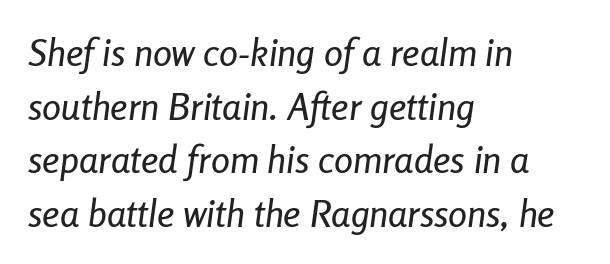
{"italic": "yes", "lean": "right", "slant_degrees": 8, "width": "condensed", "stroke_contrast": "low", "x_height": "medium", "monospaced": "no", "underline": "no", "align": "left", "line_spacing": "normal", "line_spacing_ratio": 1.41, "letter_spacing": "normal", "letter_spacing_em": 0.0, "glyph_px": 38}
